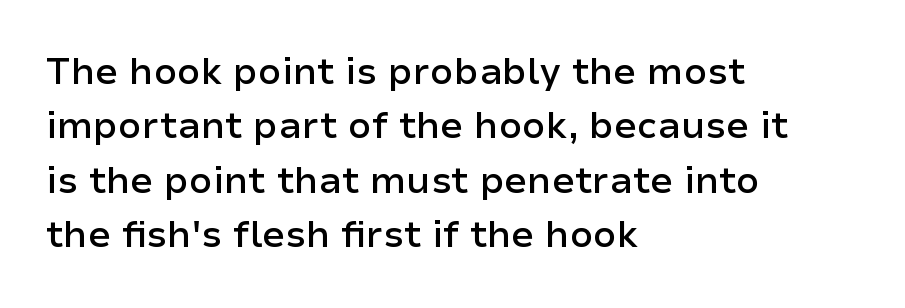
The image shows 37 px semibold sans-serif type, upright; set left-aligned, normal line spacing (1.47x), normal letter spacing, not underlined; low stroke contrast and a medium x-height.
